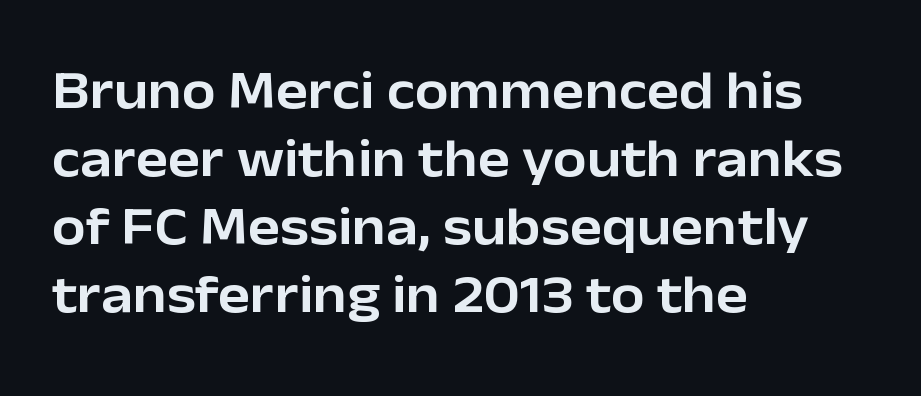
Reading down the column, the eye jumps a familiar distance to each next line. The letters stand straight up with perfectly vertical stems. Observe the ordinary spacing: letters are neighbours, not strangers. This sample has the flowing, uneven cadence of proportional lettering. Caption: multi-line text, flush left, ragged right.
